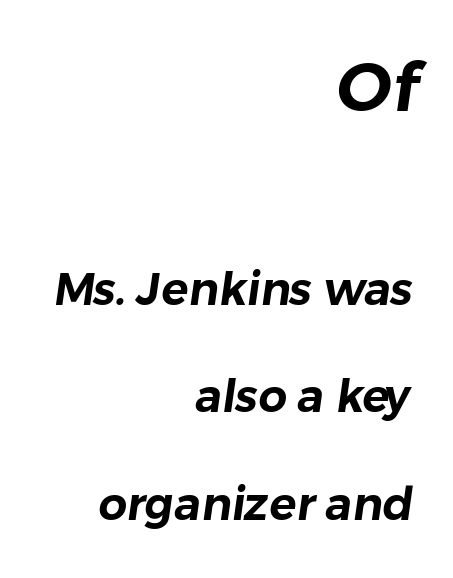
{"serif": "no", "width": "normal", "stroke_contrast": "low", "x_height": "medium", "monospaced": "no", "underline": "no", "align": "right", "line_spacing": "loose", "line_spacing_ratio": 2.39, "letter_spacing": "normal", "letter_spacing_em": 0.0, "larger_block": "first", "size_ratio": 1.51, "glyph_px": 68}
